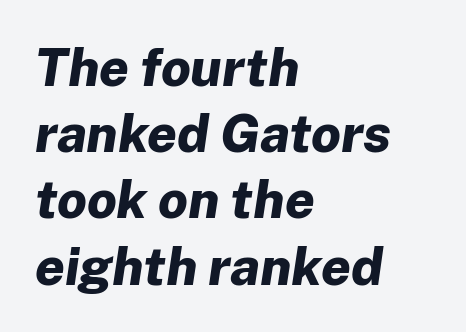
The image shows 53 px bold type, italic (leaning right); set left-aligned, normal line spacing (1.25x), normal letter spacing, not underlined; low stroke contrast and a medium x-height.
